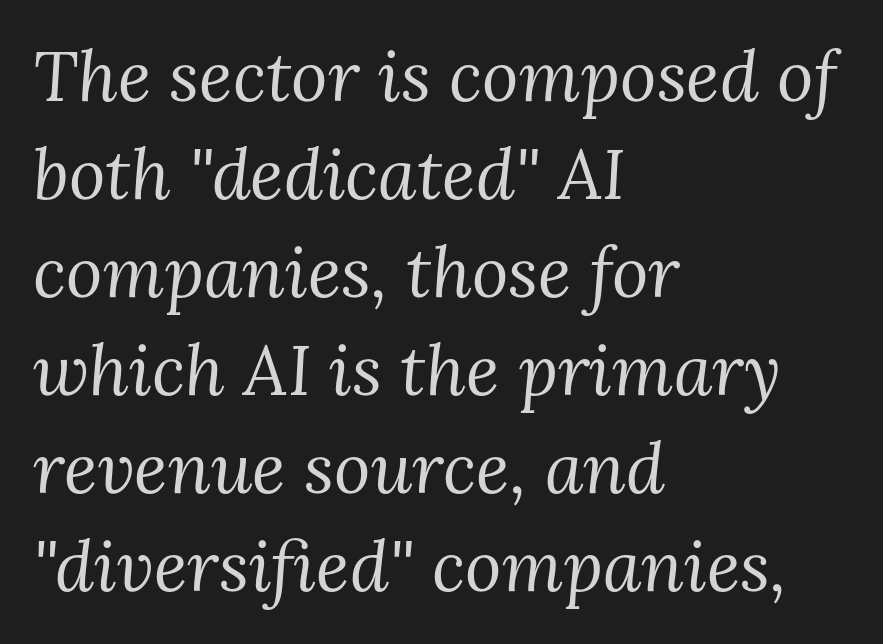
Q: Is the text bold? A: No.
Q: Is the text italic (slanted)? A: Yes, it leans right by about 3 degrees.
Q: Is the typeface a serif or a sans-serif typeface? A: Serif.
Q: Is the text underlined? A: No.
Q: How is the paragraph aligned? A: Left-aligned.
Q: Is the spacing between letters normal or unusually wide? A: Normal.
Q: Is the spacing between lines tight, normal or loose? A: Normal.
Q: Width (condensed, normal, or wide)? A: Normal.
Q: Stroke contrast? A: Medium.
Q: x-height? A: Medium.
Q: Monospaced? A: No.
